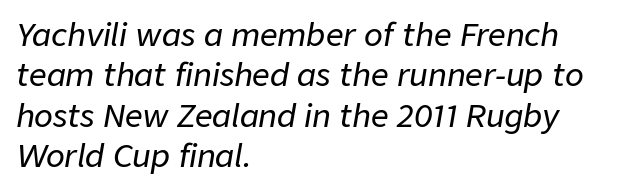
The image shows 31 px text type, italic (leaning right); set left-aligned, normal line spacing (1.3x), normal letter spacing, not underlined; low stroke contrast and a medium x-height.
